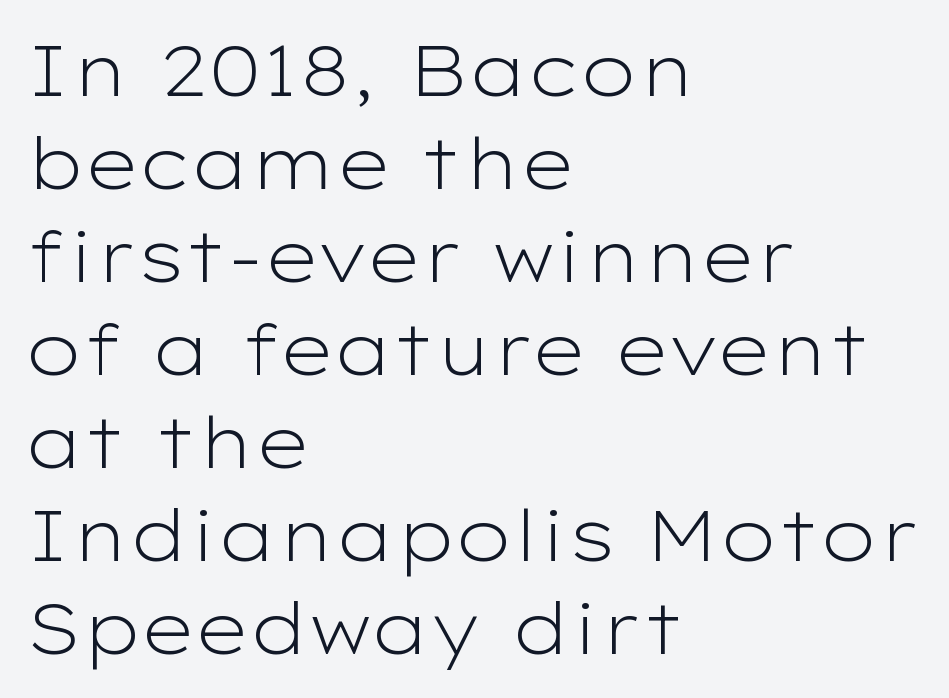
Q: Is the text bold? A: No.
Q: Is the text italic (slanted)? A: No, it is upright.
Q: Is the typeface a serif or a sans-serif typeface? A: Sans-serif.
Q: Is the text underlined? A: No.
Q: How is the paragraph aligned? A: Left-aligned.
Q: Is the spacing between letters normal or unusually wide? A: Normal.
Q: Is the spacing between lines tight, normal or loose? A: Normal.
Q: Width (condensed, normal, or wide)? A: Wide.
Q: Stroke contrast? A: Low.
Q: x-height? A: Medium.
Q: Monospaced? A: No.
